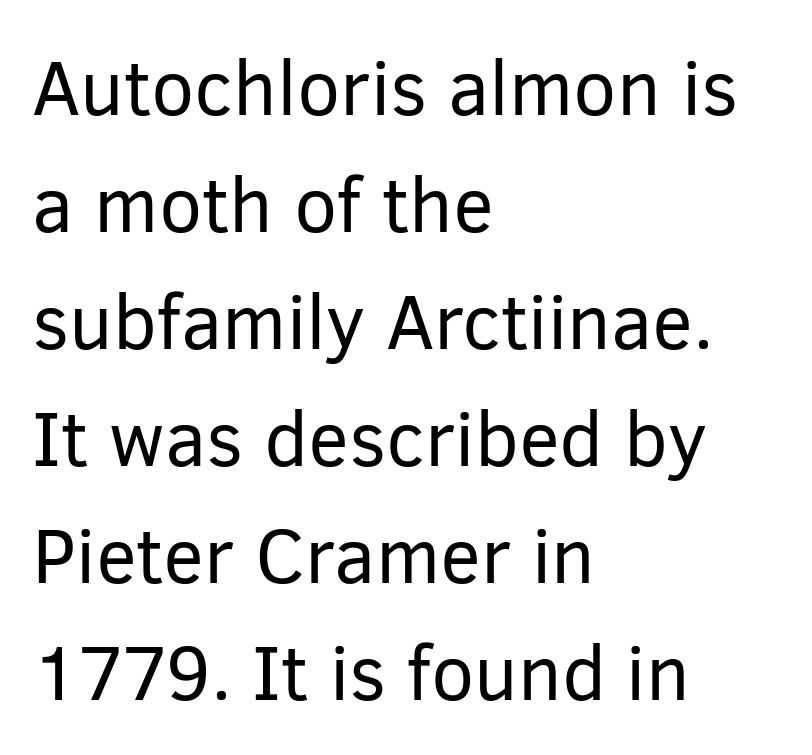
The image shows 77 px regular-weight sans-serif type, upright; set left-aligned, normal line spacing (1.52x), normal letter spacing, not underlined; low stroke contrast and a medium x-height.
